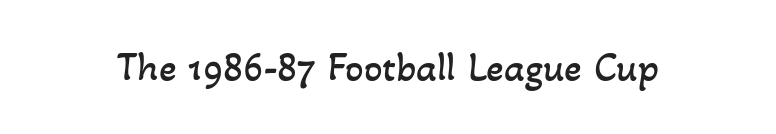
Letter spacing: default. A clean baseline with only descenders dipping below it. Is this a heavy cut? Hardly; it is regular or lighter. Character widths vary here, with narrow letters taking less room than wide ones.
